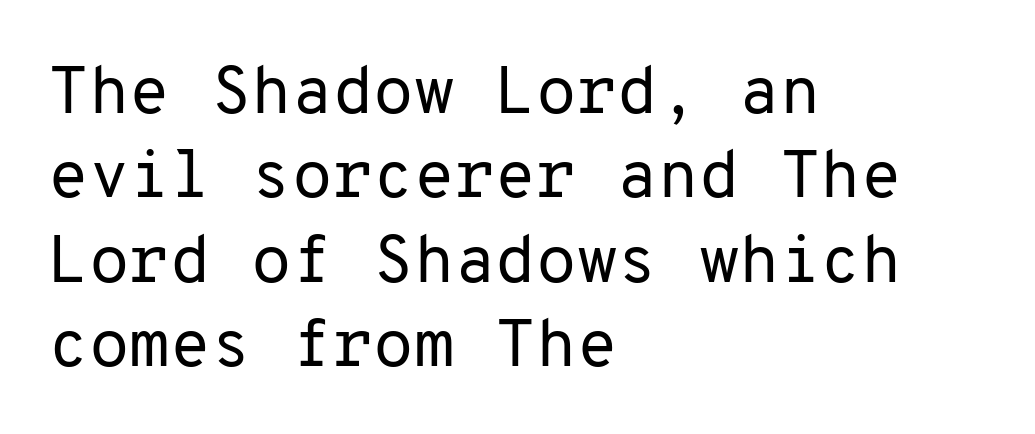
{"serif": "no", "italic": "no", "bold": "no", "weight": "regular", "width": "normal", "stroke_contrast": "low", "x_height": "medium", "monospaced": "yes", "underline": "no", "align": "left", "line_spacing": "normal", "line_spacing_ratio": 1.28, "letter_spacing": "normal", "letter_spacing_em": 0.0, "glyph_px": 66}
